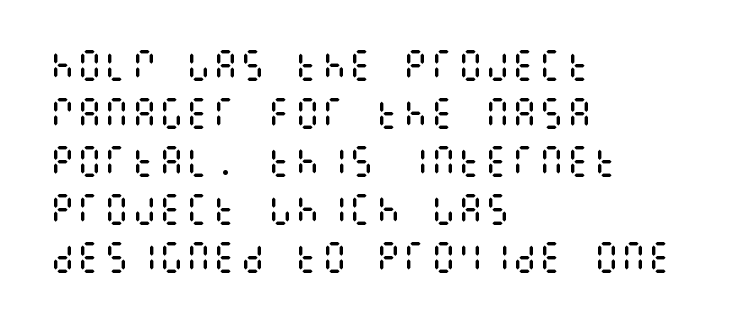
The image shows 34 px regular-weight, condensed type, upright; set left-aligned, normal line spacing (1.41x), normal letter spacing, not underlined; medium stroke contrast and a large x-height.
